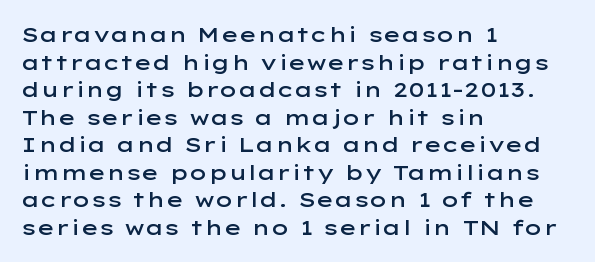
This sample uses plain, unmodified letter spacing. The foot of each line stays bare and open. The leading is moderate, giving the passage an even texture. A somewhat darkened texture: the type is semibold rather than bold.
